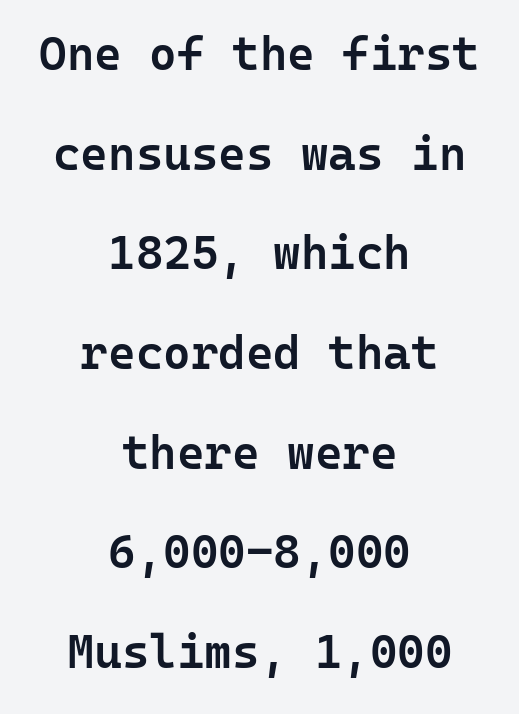
Q: Is the text bold? A: Semi-bold.
Q: Is the text italic (slanted)? A: No, it is upright.
Q: Is the typeface a serif or a sans-serif typeface? A: Sans-serif.
Q: Is the text underlined? A: No.
Q: How is the paragraph aligned? A: Centered.
Q: Is the spacing between letters normal or unusually wide? A: Normal.
Q: Is the spacing between lines tight, normal or loose? A: Loose.
Q: Width (condensed, normal, or wide)? A: Normal.
Q: Stroke contrast? A: Low.
Q: x-height? A: Medium.
Q: Monospaced? A: Yes.
